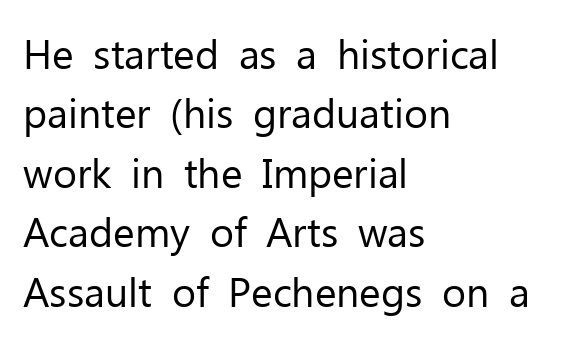
Default kerning and tracking; the words read as compact shapes. The rows are spaced the way most documents space them. The strip under each line holds only bare page. The passage shown is typed in a proportional face where columns would drift.
